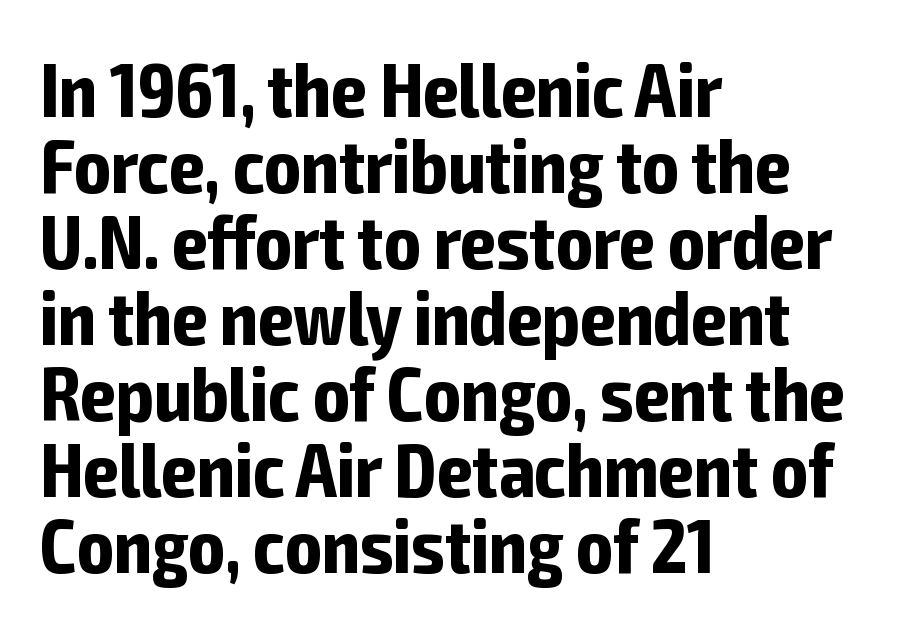
{"serif": "no", "italic": "no", "bold": "yes", "weight": "bold", "width": "condensed", "stroke_contrast": "low", "x_height": "medium", "monospaced": "no", "underline": "no", "align": "left", "line_spacing": "tight", "line_spacing_ratio": 1.0, "letter_spacing": "normal", "letter_spacing_em": 0.0, "glyph_px": 76}
